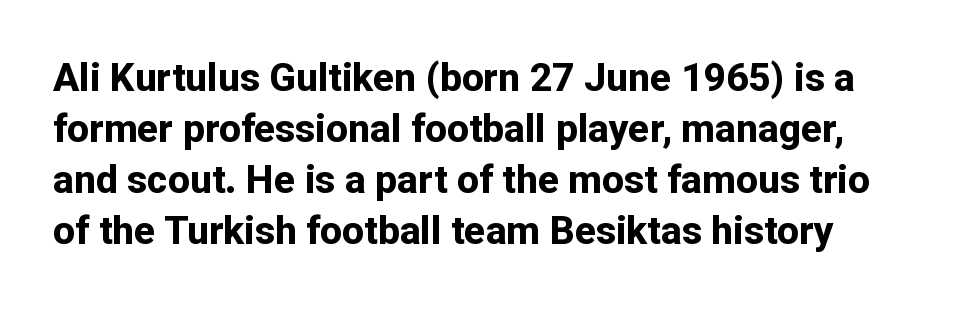
The image shows 39 px bold sans-serif type, upright; set normal line spacing (1.31x), normal letter spacing, not underlined; low stroke contrast and a medium x-height.
